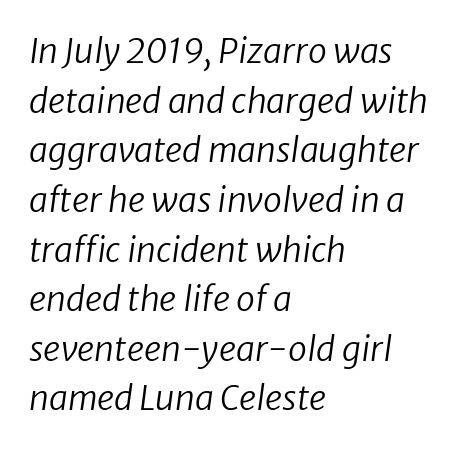
The image shows 34 px regular-weight type, italic (leaning right); set left-aligned, normal line spacing (1.46x), normal letter spacing, not underlined; low stroke contrast and a medium x-height.
